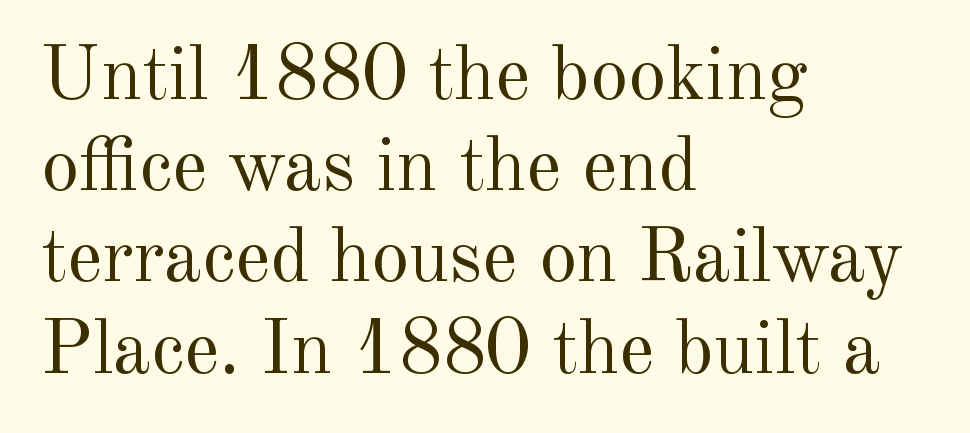
The image shows 76 px regular-weight serif type, upright; set left-aligned, line spacing 1.2x, normal letter spacing, not underlined; a small x-height.
